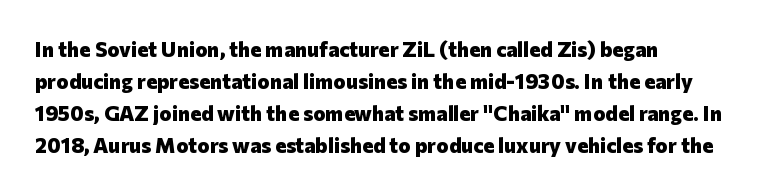
The image shows 21 px bold type, upright; set left-aligned, normal line spacing (1.52x), normal letter spacing, not underlined.
